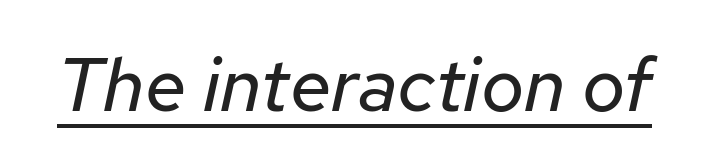
{"italic": "yes", "lean": "right", "slant_degrees": 12, "bold": "no", "weight": "regular", "width": "normal", "stroke_contrast": "low", "x_height": "medium", "monospaced": "no", "underline": "yes", "letter_spacing": "normal", "letter_spacing_em": 0.0, "glyph_px": 75}
